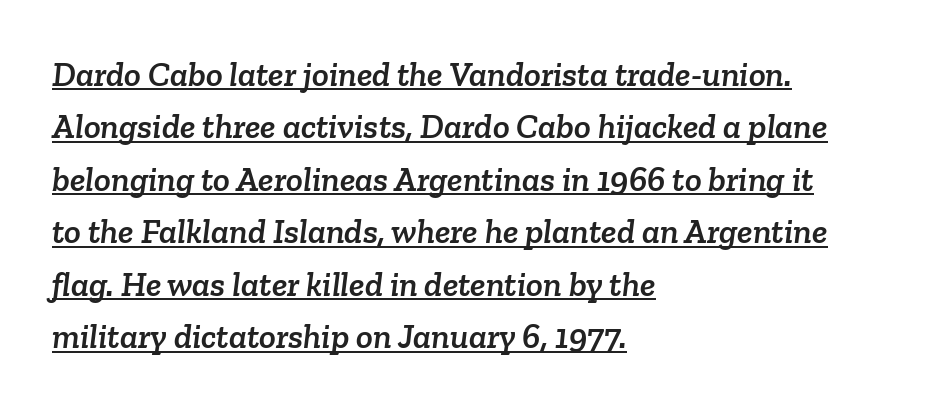
Q: Is the typeface a serif or a sans-serif typeface? A: Serif.
Q: Is the text underlined? A: Yes.
Q: How is the paragraph aligned? A: Left-aligned.
Q: Is the spacing between letters normal or unusually wide? A: Normal.
Q: Is the spacing between lines tight, normal or loose? A: Normal.
Q: Width (condensed, normal, or wide)? A: Normal.
Q: Stroke contrast? A: Low.
Q: x-height? A: Medium.
Q: Monospaced? A: No.
